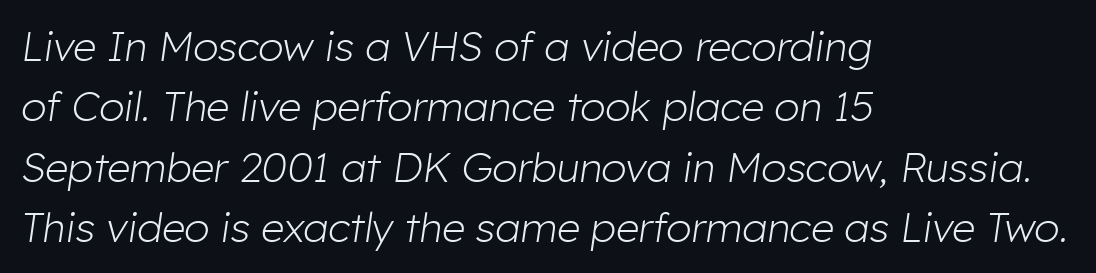
Q: Is the text bold? A: No.
Q: Is the text italic (slanted)? A: Yes, it leans right by about 8 degrees.
Q: Is the text underlined? A: No.
Q: How is the paragraph aligned? A: Left-aligned.
Q: Is the spacing between letters normal or unusually wide? A: Normal.
Q: Is the spacing between lines tight, normal or loose? A: Normal.
Q: Width (condensed, normal, or wide)? A: Normal.
Q: Stroke contrast? A: Low.
Q: x-height? A: Medium.
Q: Monospaced? A: No.
